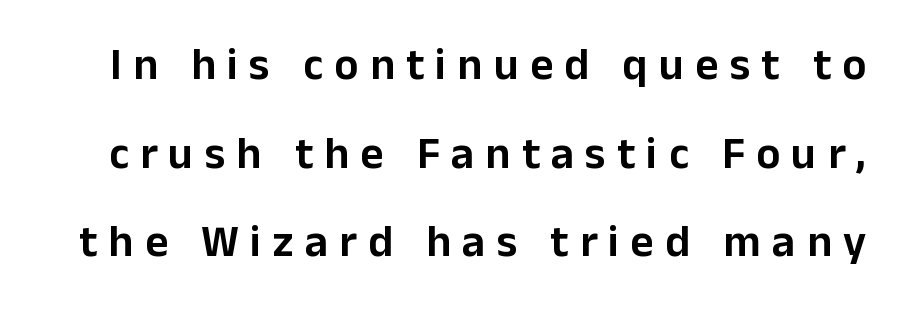
The image shows 45 px sans-serif type, upright; set loose line spacing (1.97x), unusually wide letter spacing (+0.25 em), not underlined; low stroke contrast and a medium x-height.
